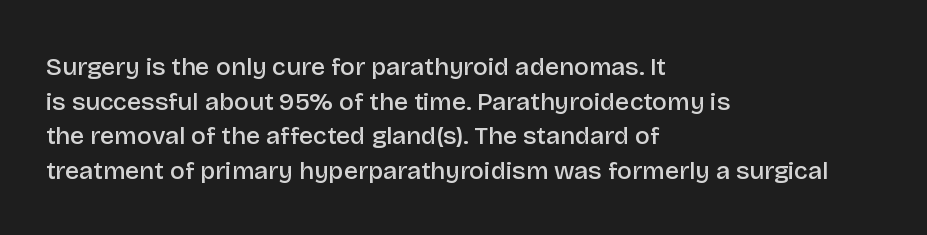
Q: Is the text bold? A: Semi-bold.
Q: Is the text italic (slanted)? A: No, it is upright.
Q: Is the text underlined? A: No.
Q: How is the paragraph aligned? A: Left-aligned.
Q: Is the spacing between letters normal or unusually wide? A: Normal.
Q: Is the spacing between lines tight, normal or loose? A: Normal.
